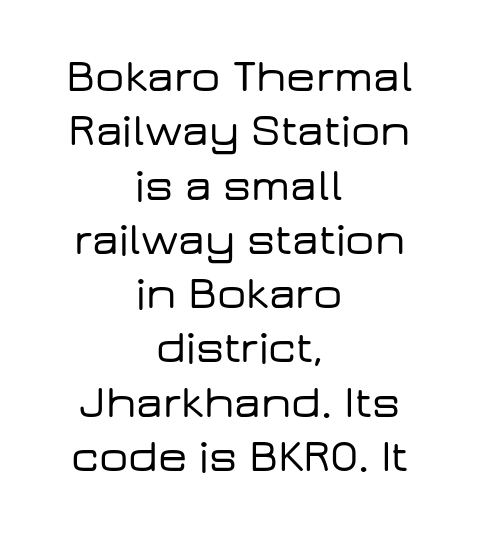
The image shows 46 px wide sans-serif type, upright; set centered, line spacing 1.18x, normal letter spacing, not underlined; low stroke contrast and a medium x-height.
